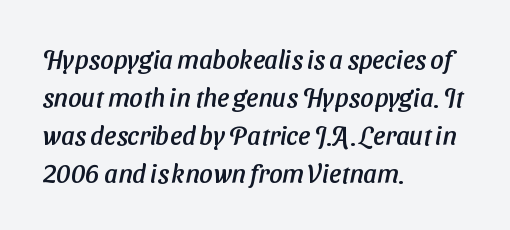
Q: Is the text underlined? A: No.
Q: How is the paragraph aligned? A: Left-aligned.
Q: Is the spacing between letters normal or unusually wide? A: Normal.
Q: Is the spacing between lines tight, normal or loose? A: Normal.
